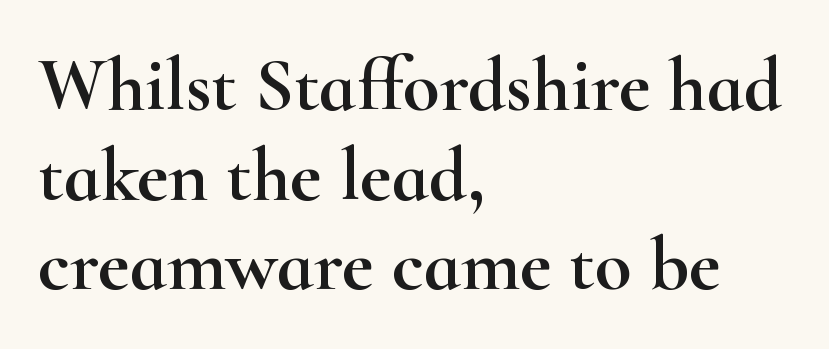
The image shows 76 px wide serif type, upright; set left-aligned, line spacing 1.18x, normal letter spacing, not underlined; high stroke contrast and a small x-height.
